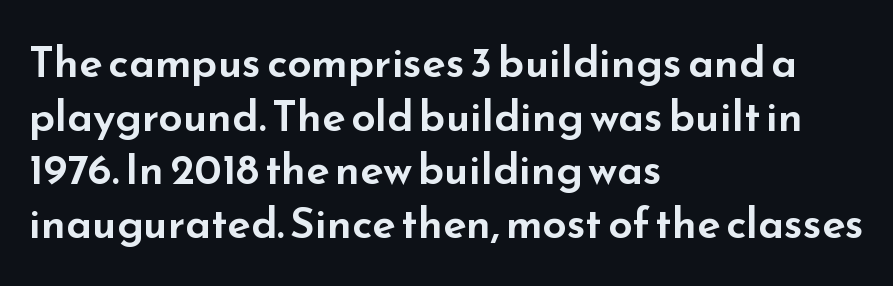
This rendering employs a face without finishing strokes, i.e., a sans-serif. Quick note: not italic, upright. Letter spacing: default. Think of a printed novel: that variable character pitch is what you see here. The passage shown stacks its lines at a standard gap.
